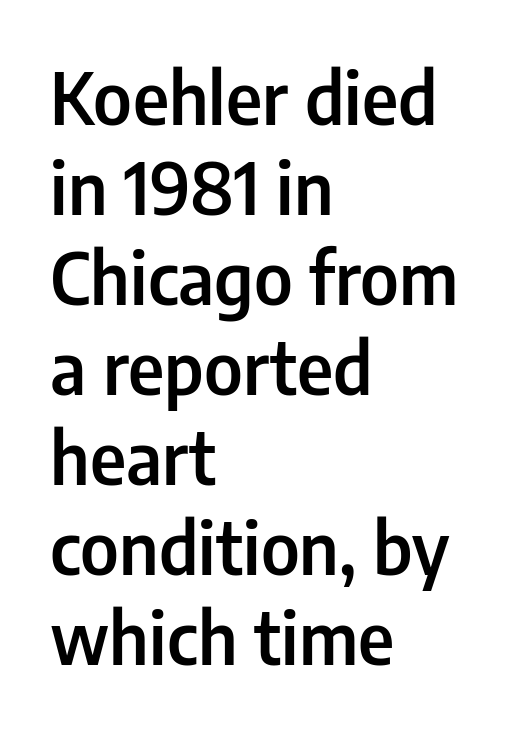
The image shows 72 px semibold, condensed sans-serif type, upright; set left-aligned, normal line spacing (1.25x), normal letter spacing, not underlined; low stroke contrast and a medium x-height.
